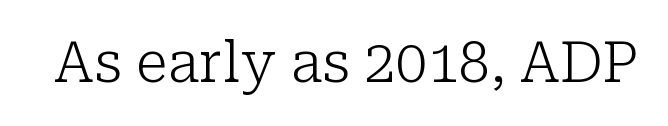
It's the straight-up-and-down kind of type. The rendering shows small feet on the letterforms — a serif design. There is no visible air inserted between adjacent glyphs. The face looks like a standard text weight, possibly lighter.
